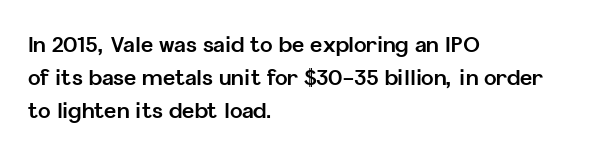
Q: Is the text bold? A: Yes.
Q: Is the text italic (slanted)? A: No, it is upright.
Q: Is the text underlined? A: No.
Q: How is the paragraph aligned? A: Left-aligned.
Q: Is the spacing between letters normal or unusually wide? A: Normal.
Q: Is the spacing between lines tight, normal or loose? A: Normal.
